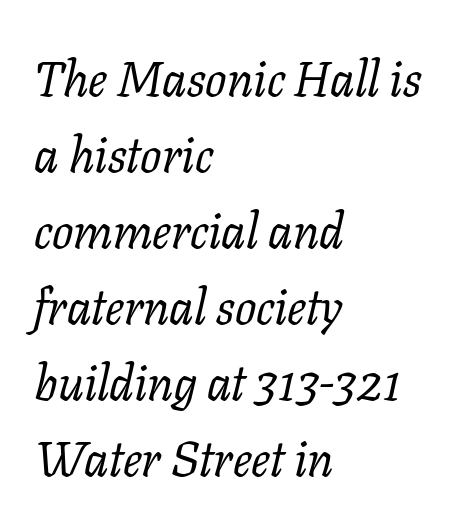
The image shows 50 px regular-weight serif type, italic (leaning right); set left-aligned, normal line spacing (1.52x), normal letter spacing, not underlined; low stroke contrast and a medium x-height.
